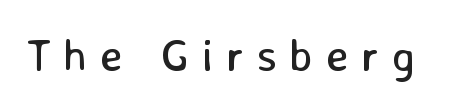
The image shows 45 px regular-weight sans-serif type, upright; set unusually wide letter spacing (+0.28 em), not underlined; low stroke contrast and a medium x-height.
